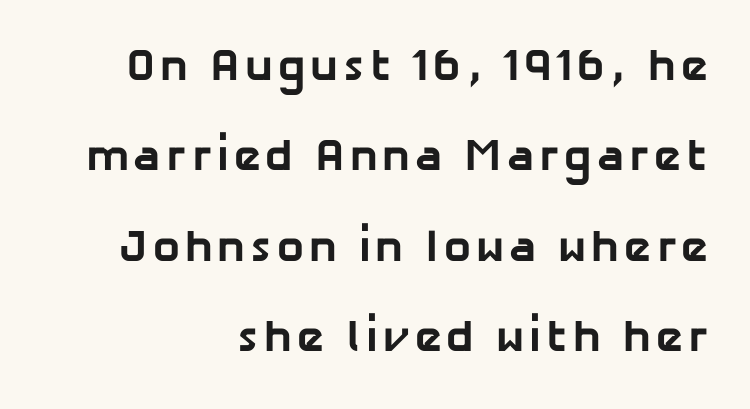
{"serif": "no", "bold": "yes", "weight": "bold", "width": "normal", "stroke_contrast": "low", "x_height": "medium", "monospaced": "no", "underline": "no", "align": "right", "line_spacing": "loose", "line_spacing_ratio": 2.01, "glyph_px": 45}
